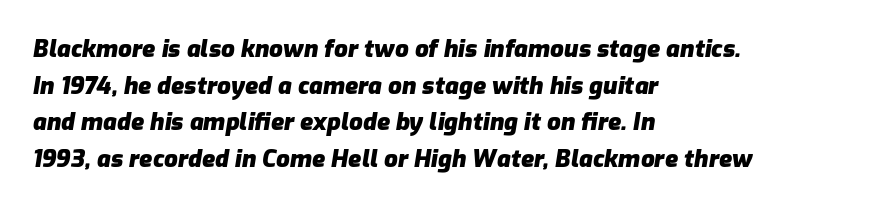
The image shows 24 px bold type, italic (leaning right); set left-aligned, normal line spacing (1.53x), normal letter spacing, not underlined.
